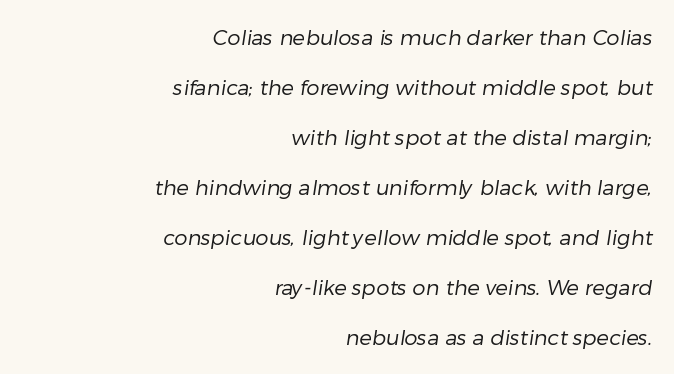
The image shows 21 px text type; set right-aligned, loose line spacing (2.38x), normal letter spacing, not underlined.
